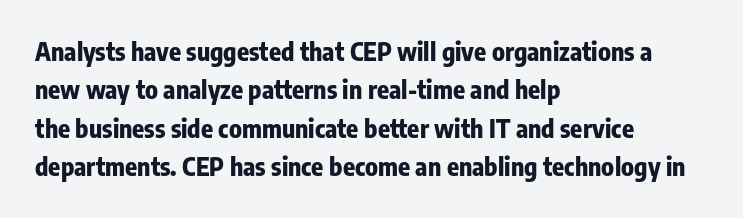
Q: Is the text bold? A: Yes.
Q: Is the text italic (slanted)? A: No, it is upright.
Q: Is the text underlined? A: No.
Q: How is the paragraph aligned? A: Left-aligned.
Q: Is the spacing between letters normal or unusually wide? A: Normal.
Q: Is the spacing between lines tight, normal or loose? A: Normal.
